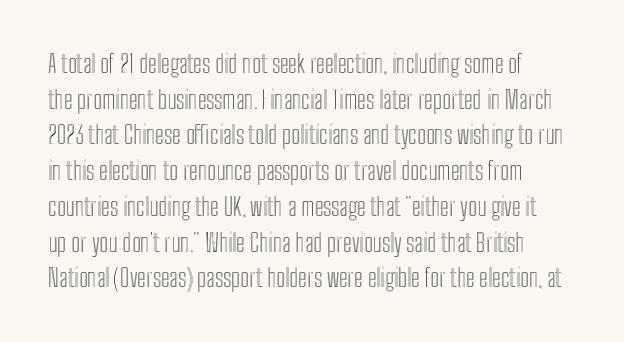
Q: Is the text italic (slanted)? A: No, it is upright.
Q: Is the text underlined? A: No.
Q: How is the paragraph aligned? A: Left-aligned.
Q: Is the spacing between letters normal or unusually wide? A: Normal.
Q: Is the spacing between lines tight, normal or loose? A: Normal.
